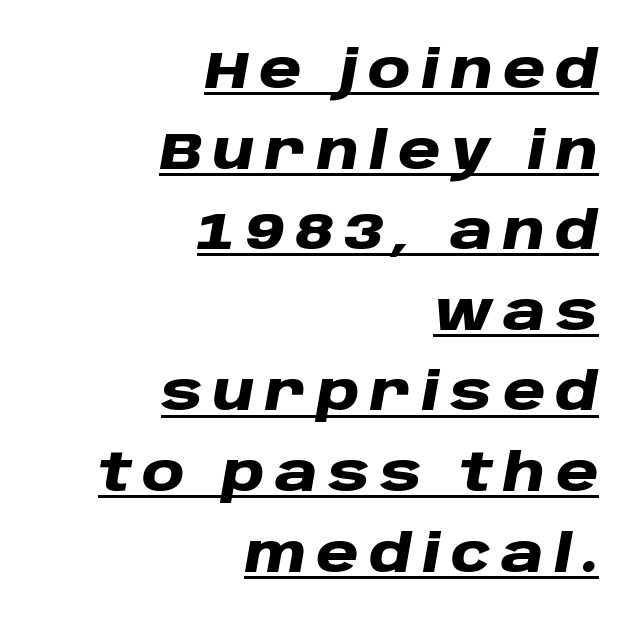
Layout note: lines flush right. These lines sit exactly where default settings would place them. This sample uses expanded letter spacing, leaving extra air between glyphs. Italic: yes, the glyphs are oblique. The rendering uses a bold face; every stroke is thick and dark.
